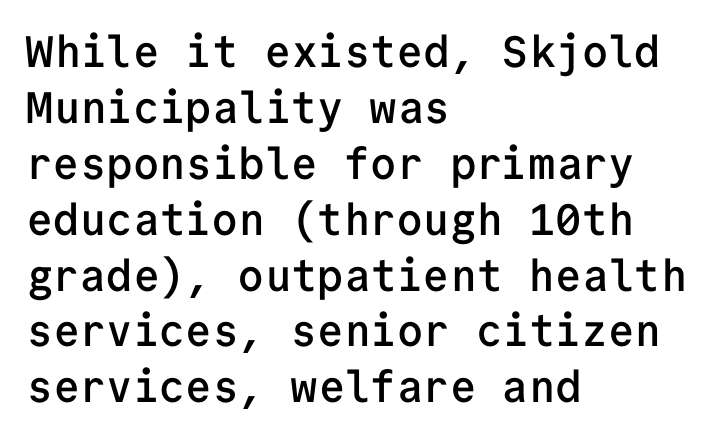
Q: Is the text bold? A: Semi-bold.
Q: Is the text italic (slanted)? A: No, it is upright.
Q: Is the typeface a serif or a sans-serif typeface? A: Sans-serif.
Q: Is the text underlined? A: No.
Q: How is the paragraph aligned? A: Left-aligned.
Q: Is the spacing between letters normal or unusually wide? A: Normal.
Q: Is the spacing between lines tight, normal or loose? A: Normal.
Q: Width (condensed, normal, or wide)? A: Normal.
Q: Stroke contrast? A: Low.
Q: x-height? A: Medium.
Q: Monospaced? A: Yes.
